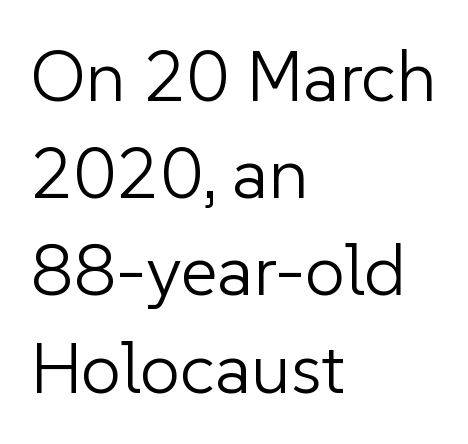
The image shows 72 px light sans-serif type, upright; set left-aligned, normal line spacing (1.35x), normal letter spacing, not underlined; low stroke contrast and a medium x-height.
